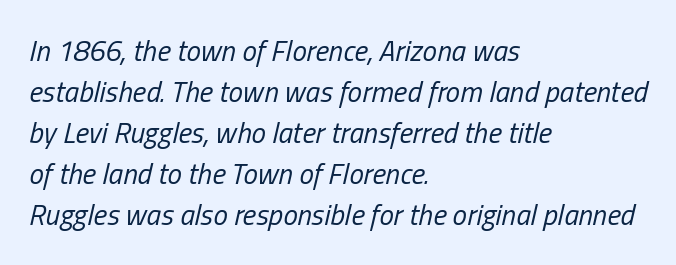
The image shows 29 px regular-weight, condensed type, italic (leaning right); set left-aligned, normal line spacing (1.41x), normal letter spacing, not underlined; low stroke contrast and a medium x-height.
